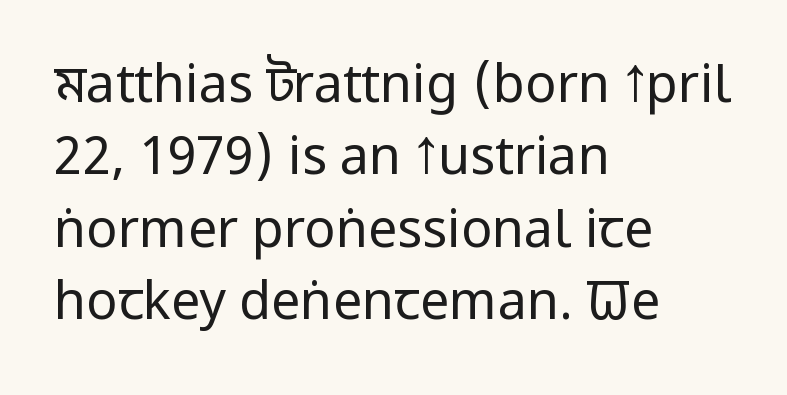
Q: Is the text bold? A: No.
Q: Is the text italic (slanted)? A: No, it is upright.
Q: Is the typeface a serif or a sans-serif typeface? A: Sans-serif.
Q: Is the text underlined? A: No.
Q: How is the paragraph aligned? A: Left-aligned.
Q: Is the spacing between letters normal or unusually wide? A: Normal.
Q: Is the spacing between lines tight, normal or loose? A: Normal.
Q: Width (condensed, normal, or wide)? A: Condensed.
Q: Stroke contrast? A: Low.
Q: x-height? A: Large.
Q: Monospaced? A: No.
